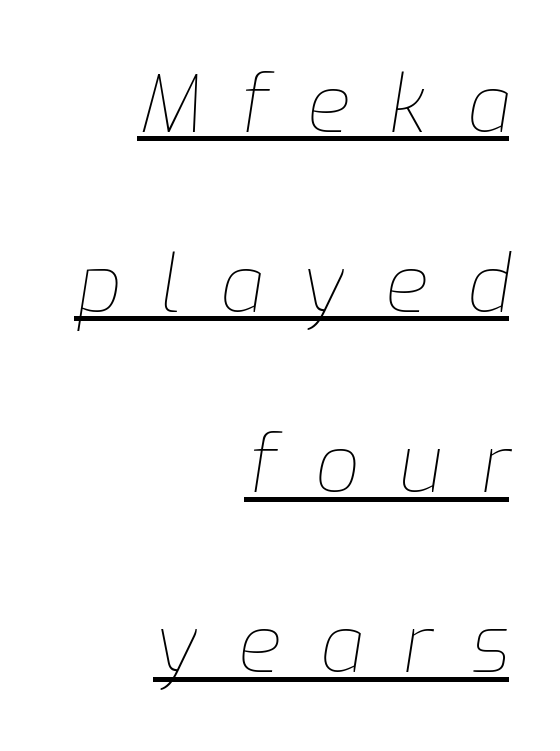
{"italic": "yes", "lean": "right", "slant_degrees": 9, "bold": "no", "weight": "thin", "width": "normal", "stroke_contrast": "low", "x_height": "medium", "monospaced": "no", "underline": "yes", "align": "right", "line_spacing": "loose", "line_spacing_ratio": 2.28, "letter_spacing": "wide", "letter_spacing_em": 0.49, "glyph_px": 79}
